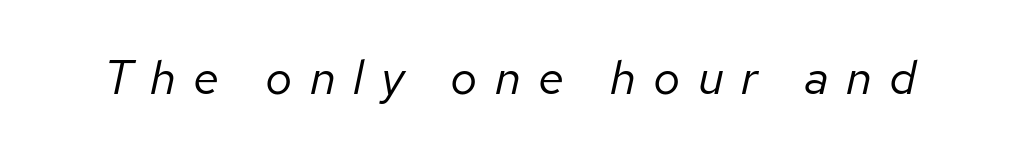
The image shows 48 px regular-weight type, italic (leaning right); set unusually wide letter spacing (+0.36 em), not underlined; low stroke contrast and a medium x-height.
